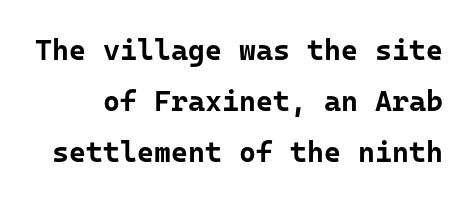
{"serif": "no", "italic": "no", "bold": "yes", "weight": "bold", "width": "normal", "stroke_contrast": "low", "x_height": "medium", "monospaced": "yes", "underline": "no", "line_spacing_ratio": 1.76, "letter_spacing": "normal", "letter_spacing_em": 0.0, "glyph_px": 29}
